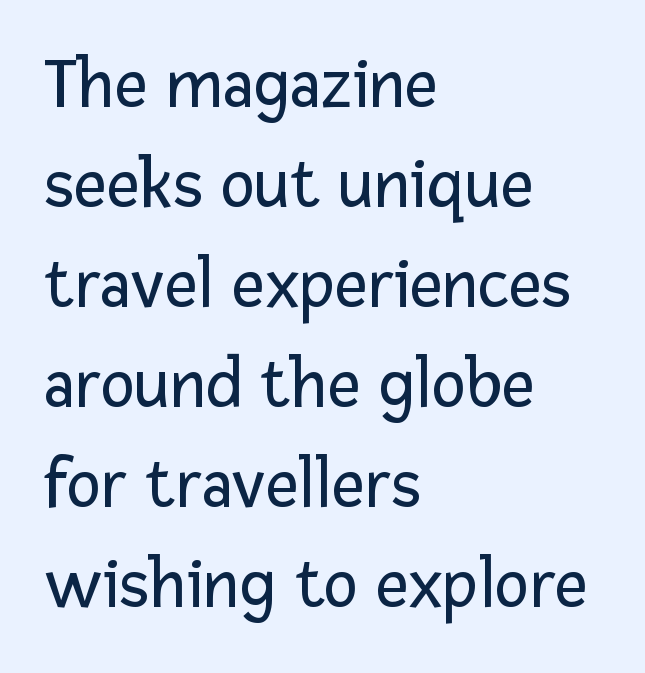
{"serif": "no", "italic": "no", "bold": "no", "weight": "regular", "width": "normal", "stroke_contrast": "low", "x_height": "medium", "monospaced": "no", "underline": "no", "align": "left", "line_spacing": "normal", "line_spacing_ratio": 1.39, "letter_spacing": "normal", "letter_spacing_em": 0.0, "glyph_px": 72}
